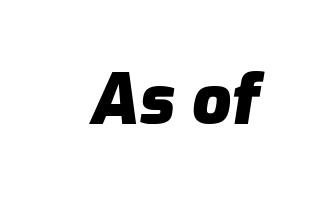
{"italic": "yes", "lean": "right", "slant_degrees": 9, "bold": "yes", "weight": "heavy", "width": "normal", "stroke_contrast": "low", "x_height": "medium", "monospaced": "no", "underline": "no", "letter_spacing": "normal", "letter_spacing_em": 0.0, "glyph_px": 69}
